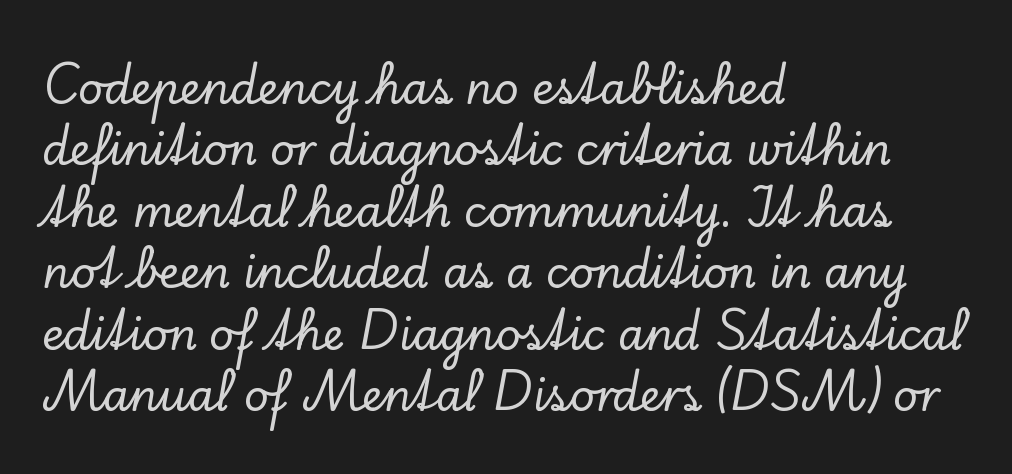
These lines are rendered in a variable-pitch font. The baseline area is clear. The typeface chosen for these lines features serifs. Vertically, the passage feels balanced, rows spaced as you'd expect.
